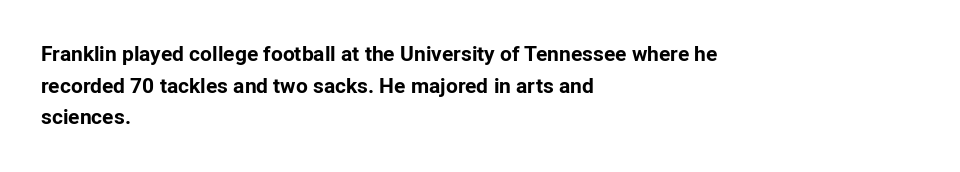
This is roman type, the default non-slanted kind. Observe the ordinary spacing: letters are neighbours, not strangers. The space between consecutive lines is moderate. Leftover space on each line is placed entirely after the last word. The string is rendered with underlining switched off. What weight is shown? A full bold with thick strokes.
